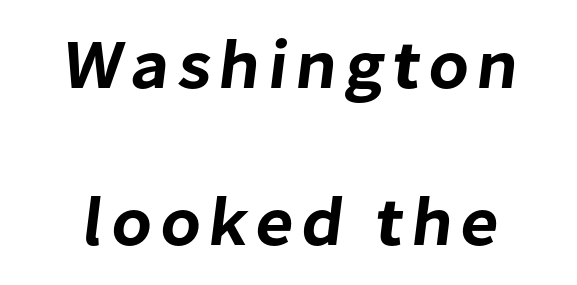
Q: Is the typeface a serif or a sans-serif typeface? A: Sans-serif.
Q: Is the text underlined? A: No.
Q: How is the paragraph aligned? A: Centered.
Q: Is the spacing between lines tight, normal or loose? A: Loose.
Q: Width (condensed, normal, or wide)? A: Normal.
Q: Stroke contrast? A: Low.
Q: x-height? A: Medium.
Q: Monospaced? A: No.
